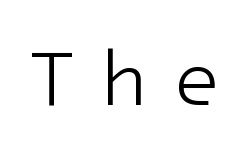
Unbolded letterforms with no extra heft. The specimen reads as upright at a glance. No feet cap the strokes, marking this as sans-serif type. Inter-character spacing is expanded well beyond the font's built-in metrics. Bare-footed words on every line.
